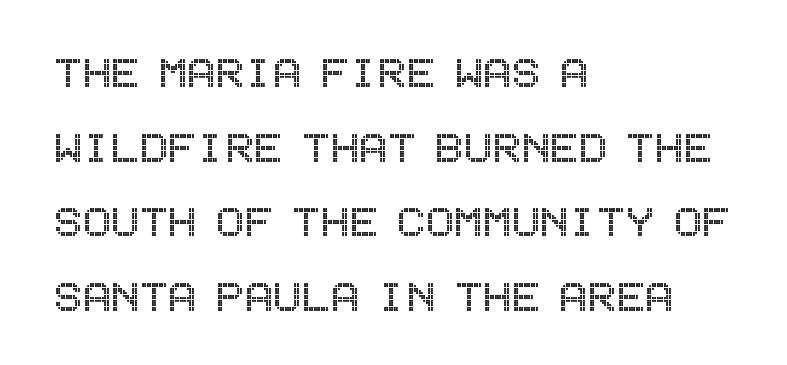
Q: Is the text italic (slanted)? A: No, it is upright.
Q: Is the text underlined? A: No.
Q: How is the paragraph aligned? A: Left-aligned.
Q: Is the spacing between letters normal or unusually wide? A: Normal.
Q: Is the spacing between lines tight, normal or loose? A: Normal.
Q: Width (condensed, normal, or wide)? A: Condensed.
Q: x-height? A: Large.
